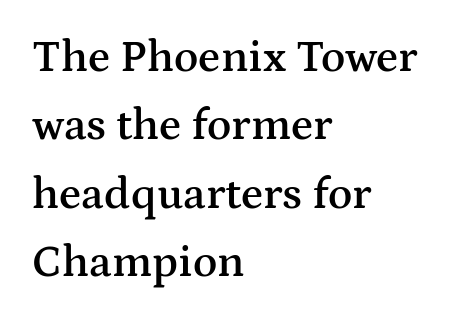
Font category for this specimen: serif. Spacing verdict: proportional, widths tailored to each character. Students, observe: this is what conventionally led text looks like. Descenders hang freely into open space. No extra tracking has been applied to these lines. Ascenders rise straight up at ninety degrees.
